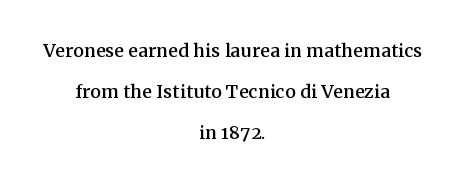
{"italic": "no", "underline": "no", "align": "center", "line_spacing": "normal", "line_spacing_ratio": 1.7, "letter_spacing": "normal", "letter_spacing_em": 0.0, "glyph_px": 24}
